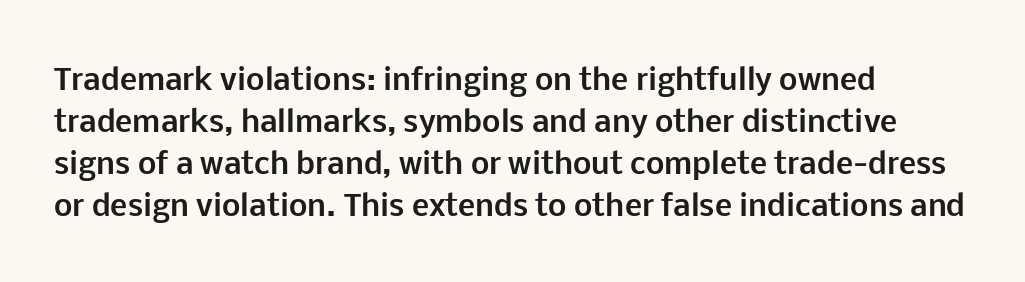
The image shows 29 px bold sans-serif type, upright; set left-aligned, normal line spacing (1.45x), normal letter spacing, not underlined; low stroke contrast and a medium x-height.
